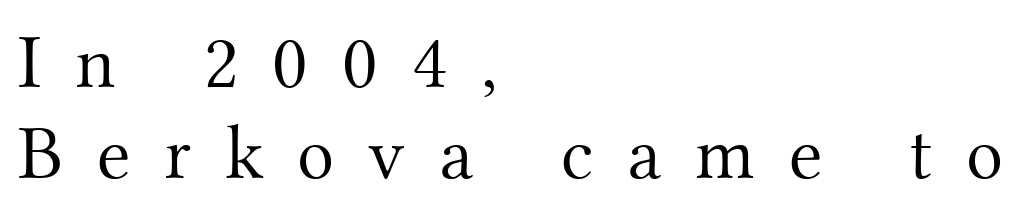
{"serif": "yes", "italic": "no", "bold": "no", "weight": "light", "width": "normal", "stroke_contrast": "medium", "x_height": "small", "monospaced": "no", "underline": "no", "align": "left", "line_spacing_ratio": 1.18, "letter_spacing": "wide", "letter_spacing_em": 0.44, "glyph_px": 77}
